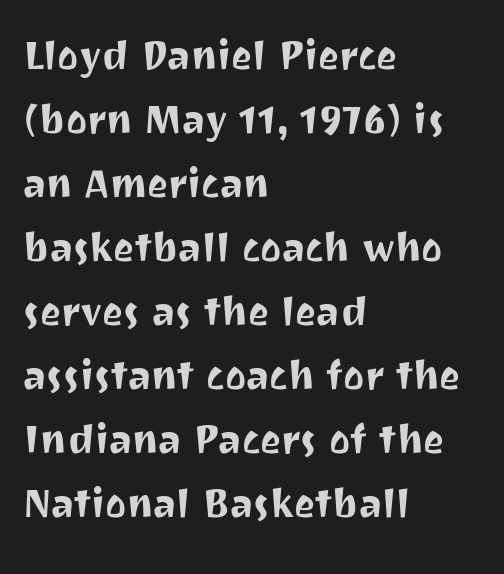
The image shows 50 px sans-serif type, upright; set left-aligned, normal line spacing (1.28x), normal letter spacing, not underlined; medium stroke contrast and a medium x-height.
